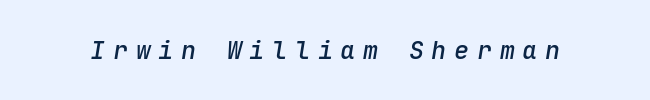
Q: Is the text bold? A: Semi-bold.
Q: Is the text italic (slanted)? A: Yes, it leans right by about 9 degrees.
Q: Is the text underlined? A: No.
Q: Is the spacing between letters normal or unusually wide? A: Unusually wide.
